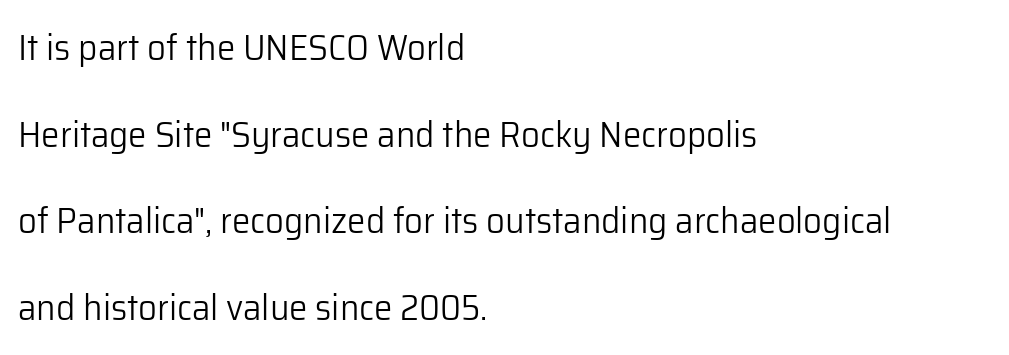
{"serif": "no", "italic": "no", "bold": "no", "weight": "light", "width": "normal", "stroke_contrast": "low", "x_height": "medium", "monospaced": "no", "underline": "no", "align": "left", "line_spacing": "loose", "line_spacing_ratio": 2.34, "letter_spacing": "normal", "letter_spacing_em": 0.0, "glyph_px": 37}
